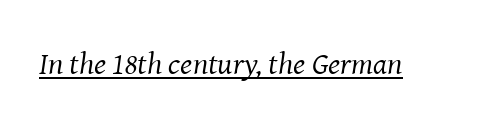
Q: Is the text bold? A: No.
Q: Is the text italic (slanted)? A: Yes, it leans right by about 8 degrees.
Q: Is the typeface a serif or a sans-serif typeface? A: Serif.
Q: Is the text underlined? A: Yes.
Q: Is the spacing between letters normal or unusually wide? A: Normal.
Q: Width (condensed, normal, or wide)? A: Normal.
Q: Stroke contrast? A: Medium.
Q: x-height? A: Medium.
Q: Monospaced? A: No.
